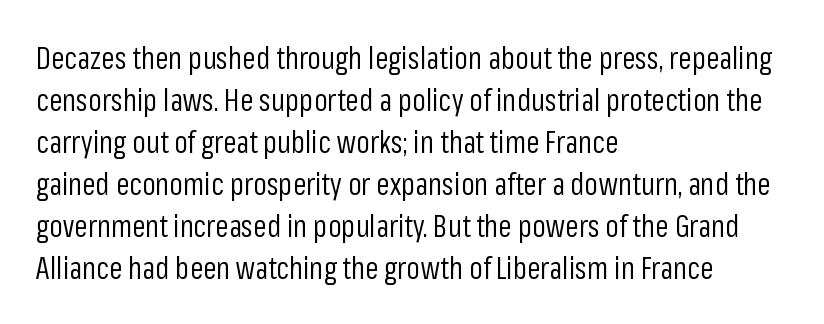
Q: Is the text bold? A: No.
Q: Is the text italic (slanted)? A: No, it is upright.
Q: Is the typeface a serif or a sans-serif typeface? A: Sans-serif.
Q: Is the text underlined? A: No.
Q: How is the paragraph aligned? A: Left-aligned.
Q: Is the spacing between letters normal or unusually wide? A: Normal.
Q: Is the spacing between lines tight, normal or loose? A: Normal.
Q: Width (condensed, normal, or wide)? A: Condensed.
Q: Stroke contrast? A: Low.
Q: x-height? A: Medium.
Q: Monospaced? A: No.
